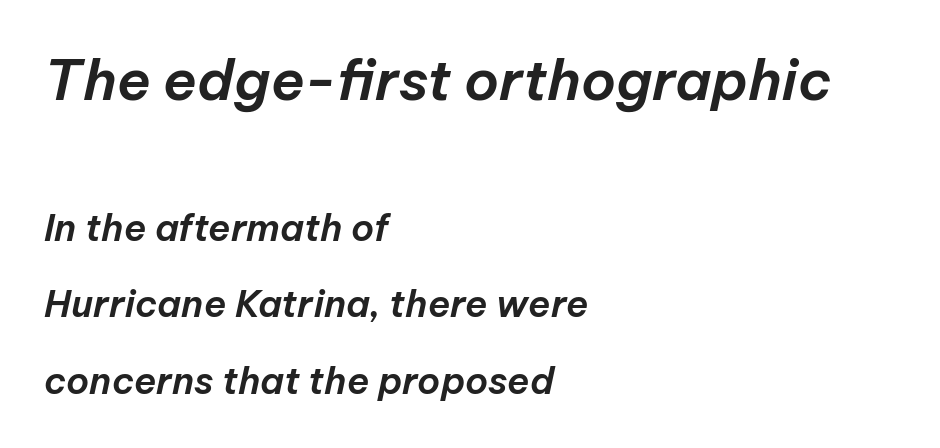
{"italic": "yes", "lean": "right", "slant_degrees": 12, "width": "normal", "stroke_contrast": "low", "x_height": "medium", "monospaced": "no", "underline": "no", "align": "left", "line_spacing": "loose", "line_spacing_ratio": 2.06, "letter_spacing": "normal", "letter_spacing_em": 0.0, "larger_block": "first", "size_ratio": 1.51, "glyph_px": 56}
